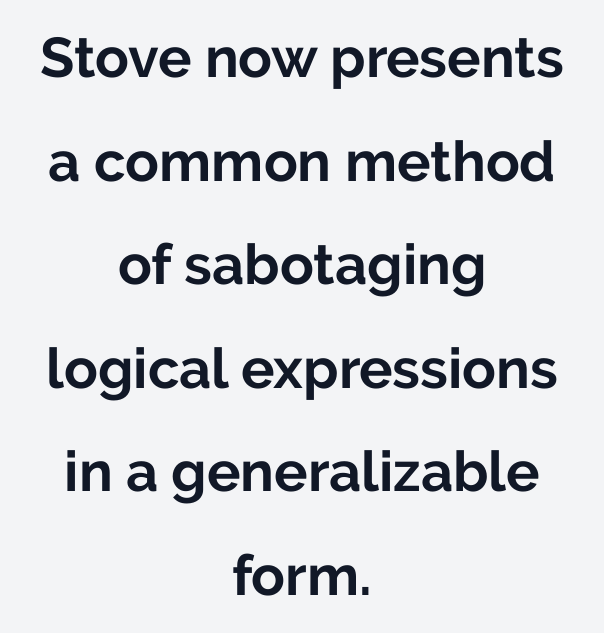
The image shows 56 px bold sans-serif type, upright; set centered, line spacing 1.85x, normal letter spacing, not underlined; low stroke contrast and a medium x-height.
